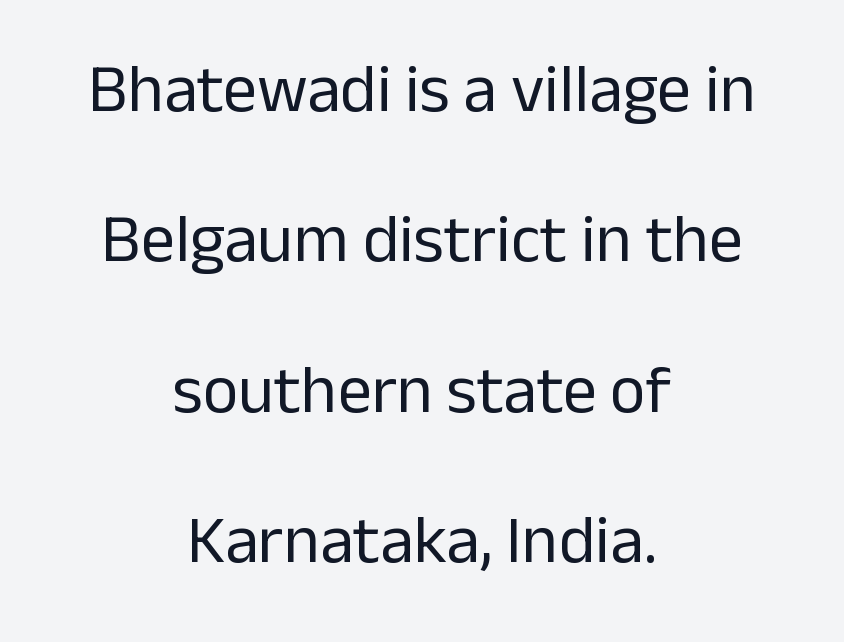
The leading is generous, giving the passage an open texture. Observe the absence of serifs on each vertical stroke in this sample. A typesetter would call this proportional, since set widths differ per character. Nope, not italic — everything's standing straight. The horizontal fit of the characters is conventional and even. Unbolded letterforms with no extra heft.
